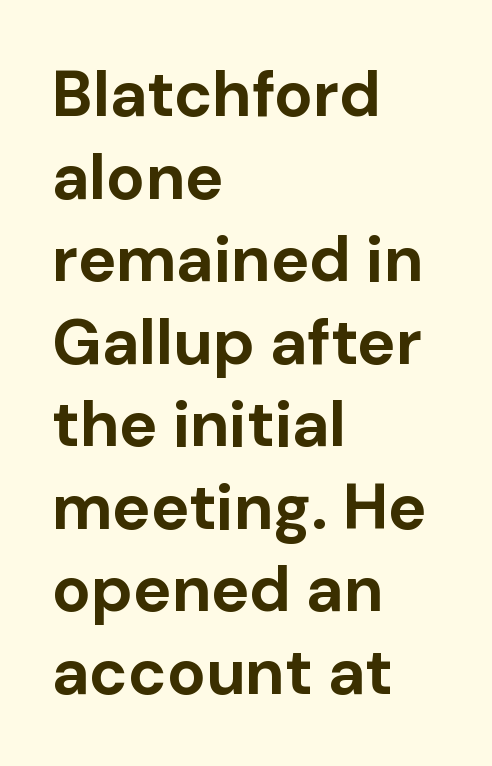
Q: Is the text bold? A: Yes.
Q: Is the text italic (slanted)? A: No, it is upright.
Q: Is the typeface a serif or a sans-serif typeface? A: Sans-serif.
Q: Is the text underlined? A: No.
Q: How is the paragraph aligned? A: Left-aligned.
Q: Is the spacing between letters normal or unusually wide? A: Normal.
Q: Is the spacing between lines tight, normal or loose? A: Normal.
Q: Width (condensed, normal, or wide)? A: Normal.
Q: Stroke contrast? A: Low.
Q: x-height? A: Medium.
Q: Monospaced? A: No.
